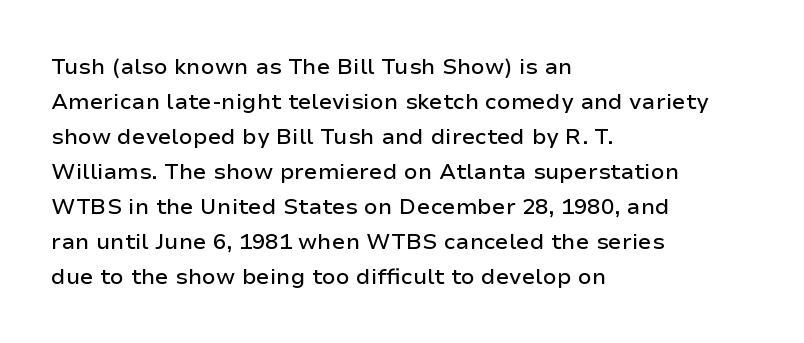
Q: Is the text italic (slanted)? A: No, it is upright.
Q: Is the text underlined? A: No.
Q: How is the paragraph aligned? A: Left-aligned.
Q: Is the spacing between letters normal or unusually wide? A: Normal.
Q: Is the spacing between lines tight, normal or loose? A: Normal.
